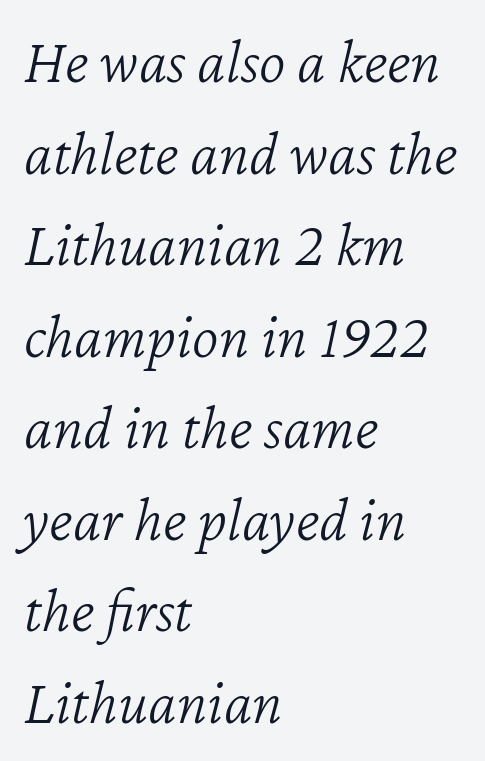
The image shows 64 px light type, italic (leaning right); set left-aligned, normal line spacing (1.43x), normal letter spacing, not underlined; low stroke contrast and a medium x-height.
